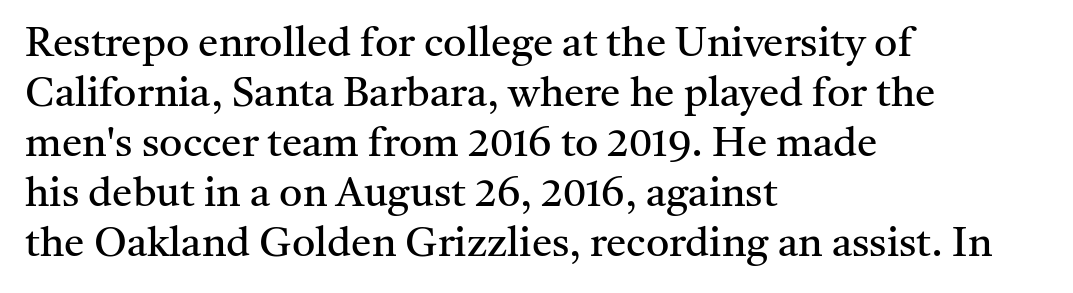
Q: Is the text bold? A: No.
Q: Is the text italic (slanted)? A: No, it is upright.
Q: Is the typeface a serif or a sans-serif typeface? A: Serif.
Q: Is the text underlined? A: No.
Q: How is the paragraph aligned? A: Left-aligned.
Q: Is the spacing between letters normal or unusually wide? A: Normal.
Q: Width (condensed, normal, or wide)? A: Normal.
Q: Stroke contrast? A: Medium.
Q: x-height? A: Medium.
Q: Monospaced? A: No.
